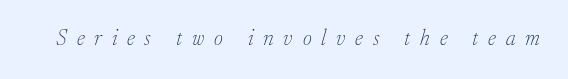
The image shows 22 px text type, italic (leaning right); set unusually wide letter spacing (+0.45 em), not underlined.
